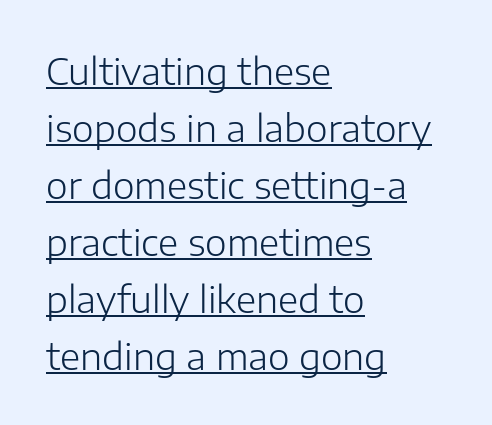
A typesetter would mark this as roman, not italic. Note: no serifs on the glyphs. The rendering uses the underline text-decoration. Each letter keeps its own natural width here, so spacing adapts to shape. Each new line begins a customary step beneath the previous one.
